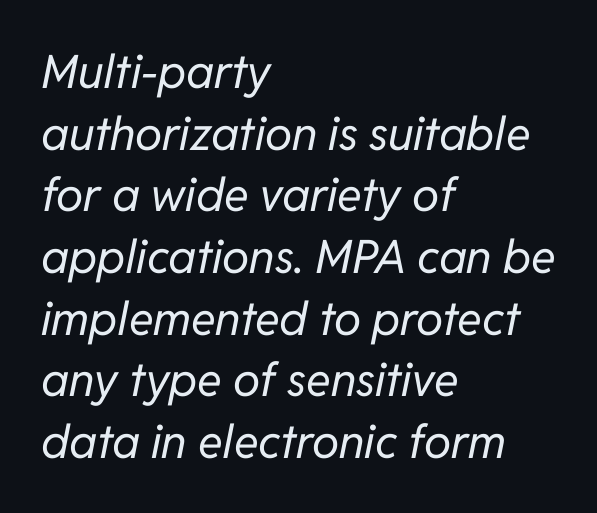
Q: Is the text bold? A: No.
Q: Is the text italic (slanted)? A: Yes, it leans right by about 11 degrees.
Q: Is the text underlined? A: No.
Q: How is the paragraph aligned? A: Left-aligned.
Q: Is the spacing between letters normal or unusually wide? A: Normal.
Q: Is the spacing between lines tight, normal or loose? A: Normal.
Q: Width (condensed, normal, or wide)? A: Normal.
Q: Stroke contrast? A: Low.
Q: x-height? A: Medium.
Q: Monospaced? A: No.
